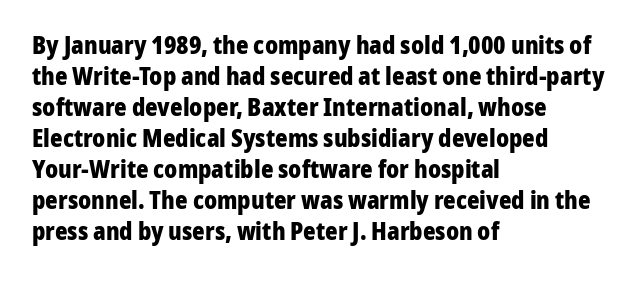
If you measured baseline to baseline, you'd find a middling distance. The specimen reads as upright at a glance. Glyph-to-glyph distance matches everyday printed text. Heavy, bold letterforms. Each row of text sits above clean, open space.
